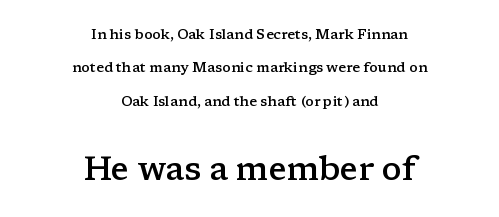
{"serif": "yes", "italic": "no", "bold": "semi", "weight": "semibold", "width": "wide", "stroke_contrast": "low", "x_height": "medium", "monospaced": "no", "underline": "no", "align": "center", "line_spacing": "loose", "line_spacing_ratio": 2.39, "letter_spacing": "normal", "letter_spacing_em": 0.0, "larger_block": "second", "size_ratio": 2.36, "glyph_px": 33}
